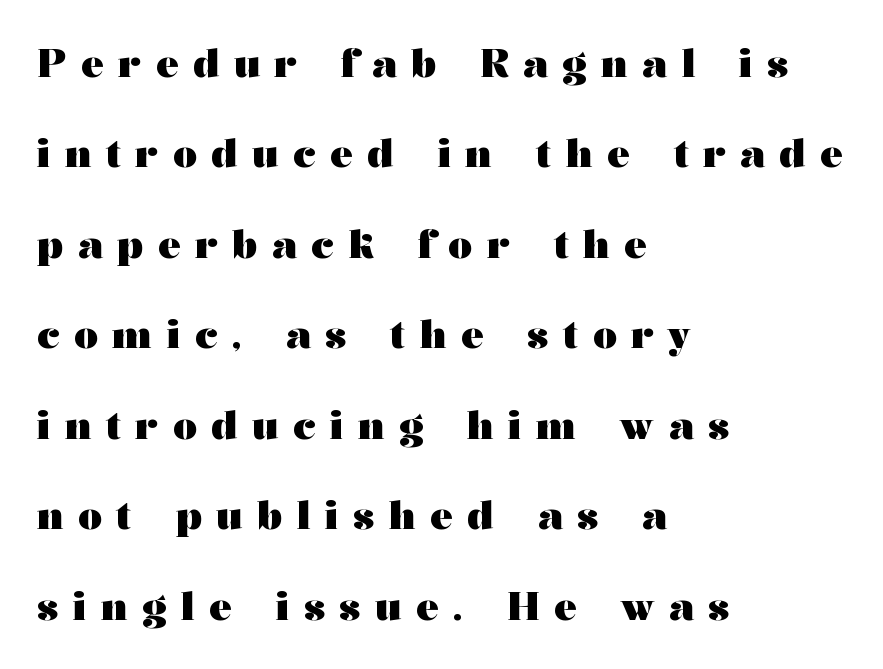
{"serif": "yes", "italic": "no", "bold": "yes", "weight": "heavy", "width": "wide", "stroke_contrast": "medium", "x_height": "medium", "monospaced": "no", "underline": "no", "align": "left", "line_spacing": "loose", "line_spacing_ratio": 2.38, "letter_spacing": "wide", "letter_spacing_em": 0.38, "glyph_px": 38}
